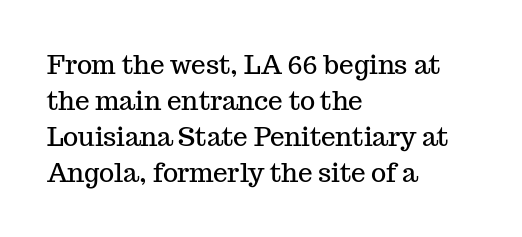
This is roman type, the default non-slanted kind. Standard letterfit; no display-style spreading of the glyphs. Evenly set lines give the paragraph a standard silhouette. The specimen omits any rule beneath the text block's lines. The paragraph shown leans on its left margin.
